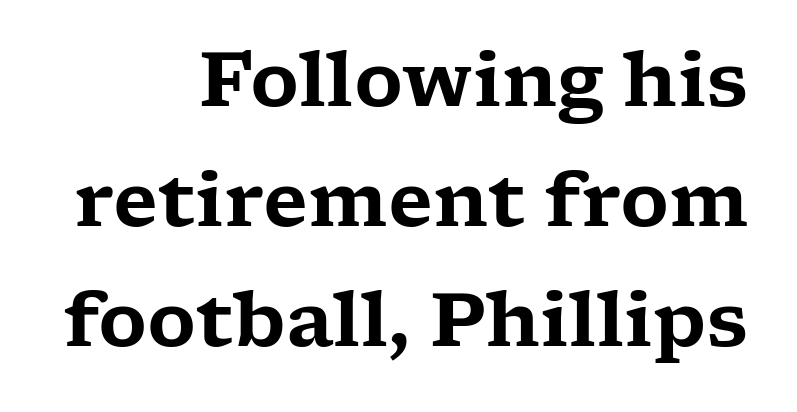
{"serif": "yes", "italic": "no", "width": "wide", "stroke_contrast": "low", "x_height": "medium", "monospaced": "no", "underline": "no", "align": "right", "line_spacing": "normal", "line_spacing_ratio": 1.6, "letter_spacing": "normal", "letter_spacing_em": 0.0, "glyph_px": 75}
